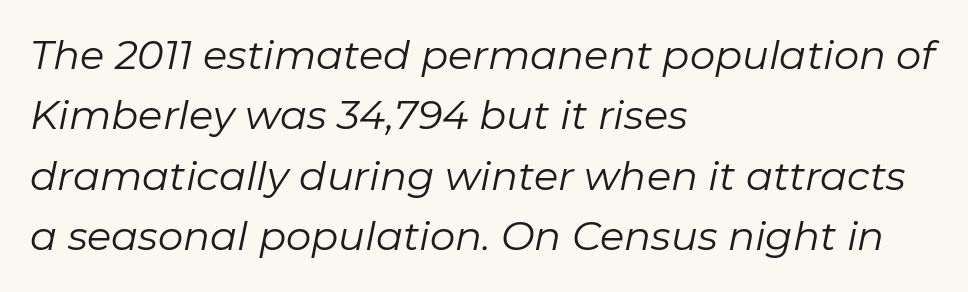
Would a proofreader flag this as italicized? Yes. Layout note: lines flush left. Each letter keeps its own natural width here, so spacing adapts to shape. Nobody touched the tracking dial on this one.
